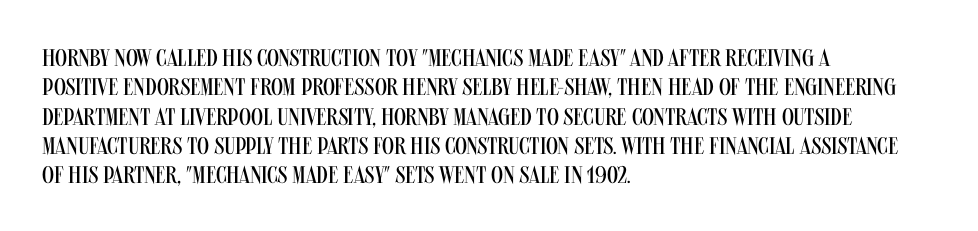
Q: Is the text bold? A: No.
Q: Is the text italic (slanted)? A: No, it is upright.
Q: Is the text underlined? A: No.
Q: How is the paragraph aligned? A: Left-aligned.
Q: Is the spacing between letters normal or unusually wide? A: Normal.
